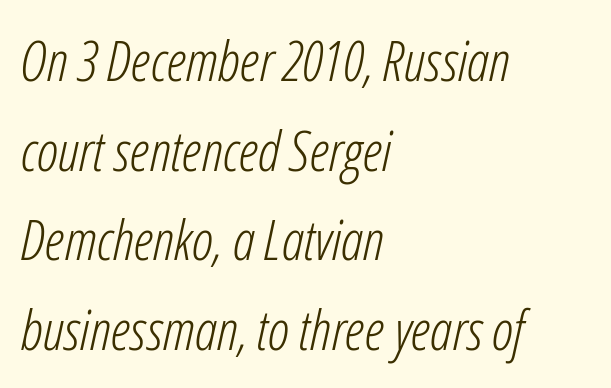
Q: Is the text bold? A: No.
Q: Is the text italic (slanted)? A: Yes, it leans right by about 12 degrees.
Q: Is the text underlined? A: No.
Q: How is the paragraph aligned? A: Left-aligned.
Q: Is the spacing between letters normal or unusually wide? A: Normal.
Q: Is the spacing between lines tight, normal or loose? A: Normal.
Q: Width (condensed, normal, or wide)? A: Condensed.
Q: Stroke contrast? A: Low.
Q: x-height? A: Medium.
Q: Monospaced? A: No.
